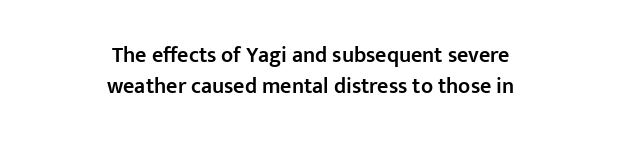
{"italic": "no", "bold": "semi", "underline": "no", "align": "center", "line_spacing": "normal", "line_spacing_ratio": 1.41, "letter_spacing": "normal", "letter_spacing_em": 0.0, "glyph_px": 22}
